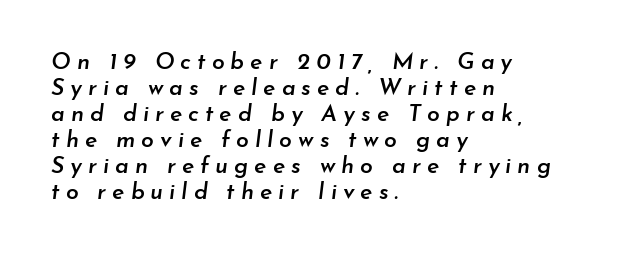
Casual observation: everything's shoved over to the left. Just letters on the line, the space beneath them empty. Letter spacing: wide. Semibold letterforms, between regular and bold. Italic? Definitely — the glyphs are oblique. Leading: reduced.
